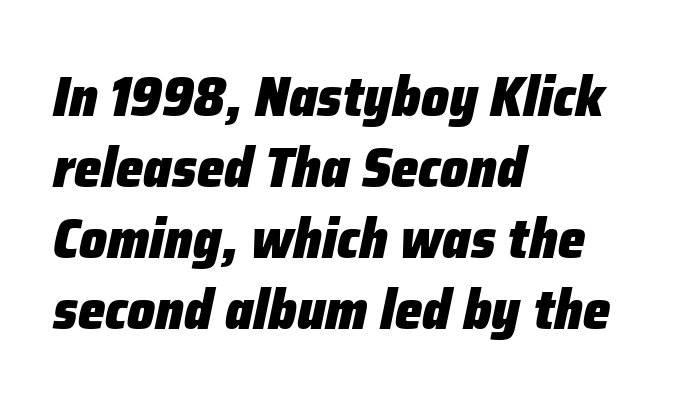
{"italic": "yes", "lean": "right", "slant_degrees": 12, "bold": "yes", "weight": "heavy", "width": "normal", "stroke_contrast": "low", "x_height": "medium", "monospaced": "no", "underline": "no", "align": "left", "line_spacing": "normal", "line_spacing_ratio": 1.29, "letter_spacing": "normal", "letter_spacing_em": 0.0, "glyph_px": 55}
